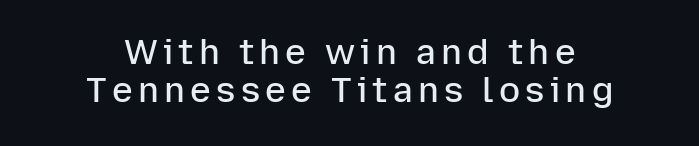
The image shows 35 px semibold sans-serif type, upright; set centered, tight line spacing (1.08x), not underlined; low stroke contrast and a medium x-height.
